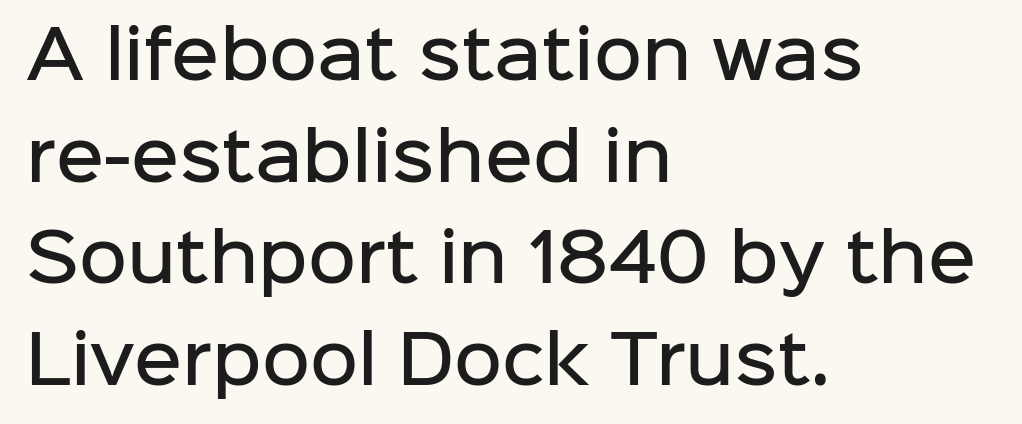
Characters remain perfectly vertical along every line. Emphasis by weight is partial: semibold. Here the designer chose a conventional face with non-uniform glyph widths. Decoration check: the copy has no underline.
